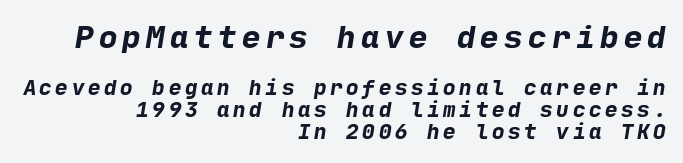
{"serif": "no", "bold": "yes", "weight": "bold", "width": "normal", "stroke_contrast": "low", "x_height": "medium", "underline": "no", "align": "right", "line_spacing": "tight", "line_spacing_ratio": 1.05, "larger_block": "first", "size_ratio": 1.48, "glyph_px": 31}
